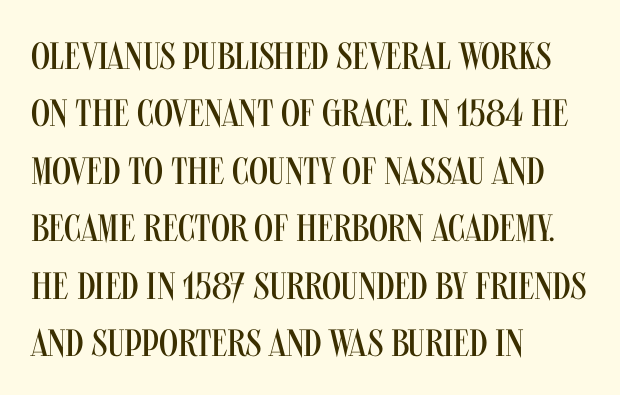
{"serif": "no", "italic": "no", "bold": "no", "weight": "regular", "width": "condensed", "stroke_contrast": "medium", "x_height": "large", "monospaced": "no", "underline": "no", "align": "left", "line_spacing": "normal", "line_spacing_ratio": 1.51, "letter_spacing": "normal", "letter_spacing_em": 0.0, "glyph_px": 38}
